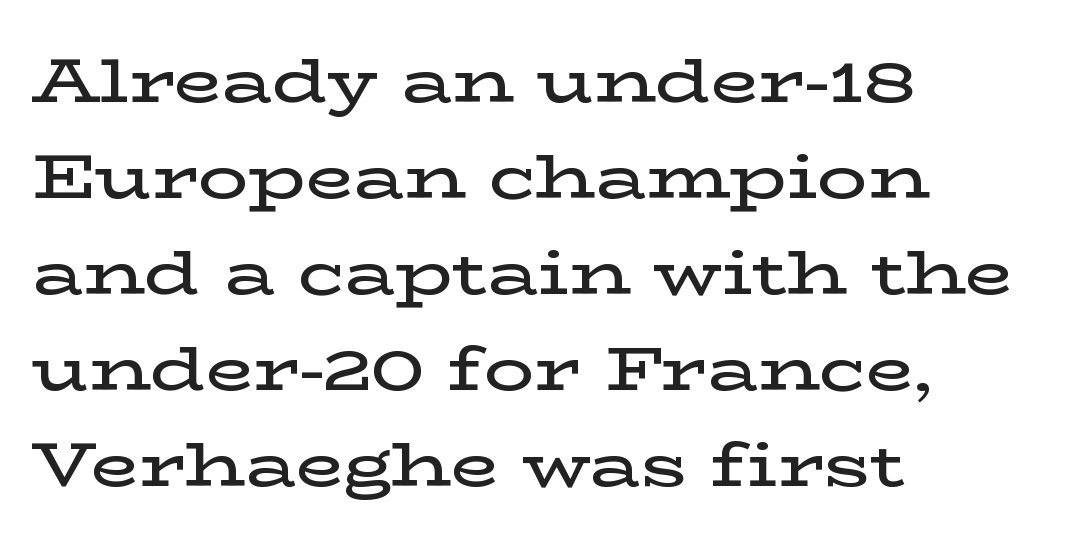
{"serif": "yes", "italic": "no", "bold": "semi", "weight": "semibold", "width": "wide", "stroke_contrast": "low", "x_height": "medium", "monospaced": "no", "underline": "no", "align": "left", "line_spacing": "normal", "line_spacing_ratio": 1.55, "letter_spacing": "normal", "letter_spacing_em": 0.0, "glyph_px": 62}
